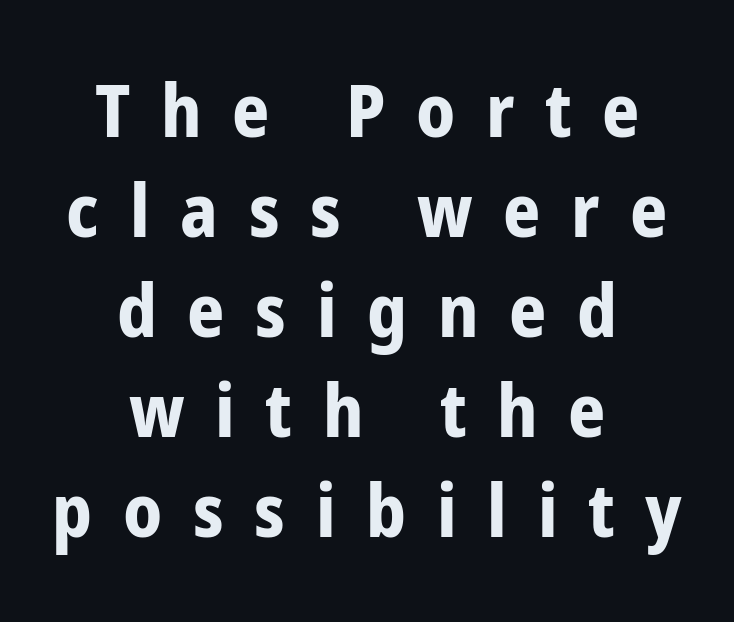
Q: Is the text bold? A: Yes.
Q: Is the text italic (slanted)? A: No, it is upright.
Q: Is the typeface a serif or a sans-serif typeface? A: Sans-serif.
Q: Is the text underlined? A: No.
Q: How is the paragraph aligned? A: Centered.
Q: Is the spacing between letters normal or unusually wide? A: Unusually wide.
Q: Is the spacing between lines tight, normal or loose? A: Normal.
Q: Width (condensed, normal, or wide)? A: Condensed.
Q: Stroke contrast? A: Low.
Q: x-height? A: Medium.
Q: Monospaced? A: No.
